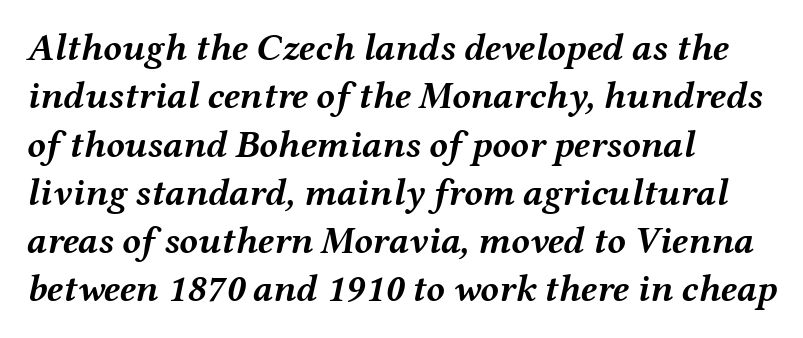
Italic: yes, the glyphs are oblique. Regular leading. Think of a printed novel: that variable character pitch is what you see here. Default kerning and tracking; the words read as compact shapes. Check the space under the baseline: it is left empty.
